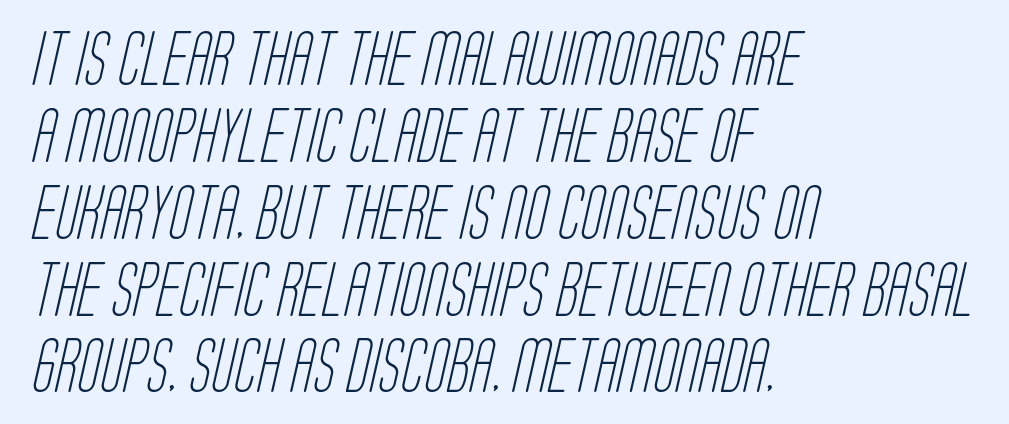
{"serif": "no", "bold": "no", "weight": "light", "width": "condensed", "stroke_contrast": "low", "x_height": "large", "monospaced": "no", "underline": "no", "align": "left", "line_spacing": "normal", "line_spacing_ratio": 1.45, "letter_spacing": "normal", "letter_spacing_em": 0.0, "glyph_px": 53}
